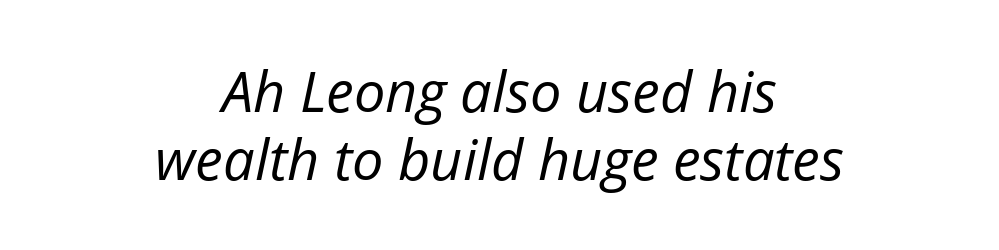
{"italic": "yes", "lean": "right", "slant_degrees": 12, "bold": "no", "weight": "regular", "width": "normal", "stroke_contrast": "low", "x_height": "medium", "monospaced": "no", "underline": "no", "align": "center", "line_spacing_ratio": 1.22, "letter_spacing": "normal", "letter_spacing_em": 0.0, "glyph_px": 56}
